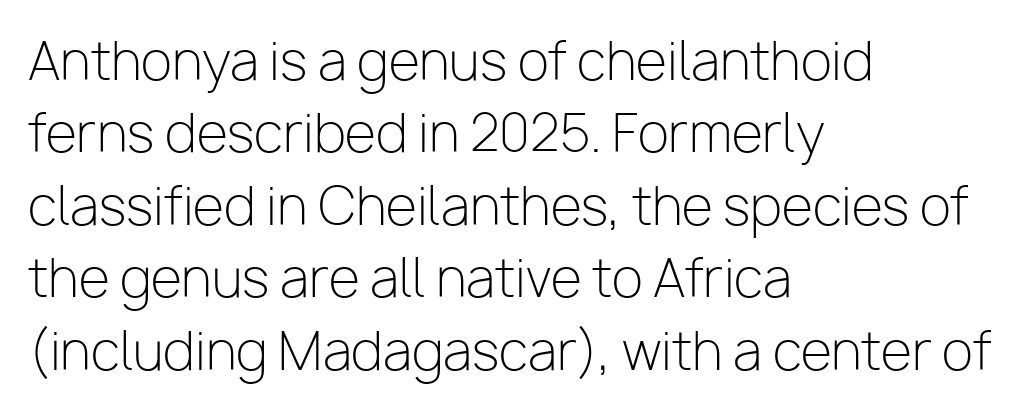
Q: Is the text bold? A: No.
Q: Is the text italic (slanted)? A: No, it is upright.
Q: Is the typeface a serif or a sans-serif typeface? A: Sans-serif.
Q: Is the text underlined? A: No.
Q: How is the paragraph aligned? A: Left-aligned.
Q: Is the spacing between letters normal or unusually wide? A: Normal.
Q: Is the spacing between lines tight, normal or loose? A: Normal.
Q: Width (condensed, normal, or wide)? A: Normal.
Q: Stroke contrast? A: Low.
Q: x-height? A: Medium.
Q: Monospaced? A: No.
